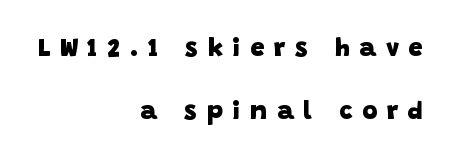
Weight: bold. Short and long lines alike share a common ending point at right. No word sits above an underline. Honestly, the rows look like they've been pulled way apart.
